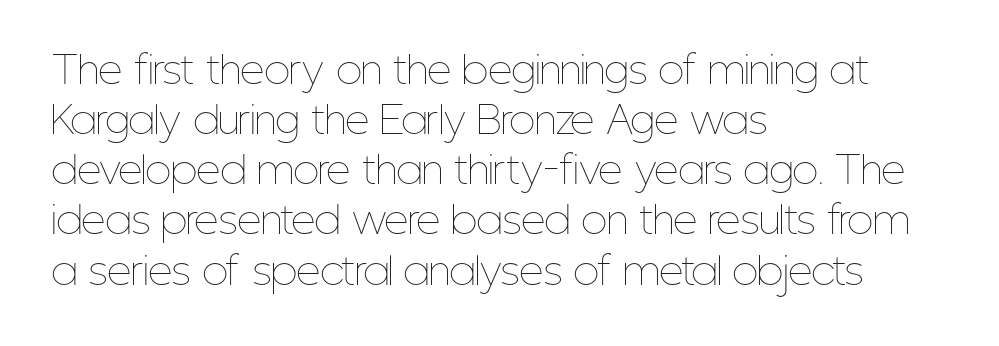
{"italic": "no", "bold": "no", "weight": "thin", "width": "condensed", "stroke_contrast": "low", "x_height": "medium", "monospaced": "no", "underline": "no", "align": "left", "line_spacing": "normal", "line_spacing_ratio": 1.32, "letter_spacing": "normal", "letter_spacing_em": 0.0, "glyph_px": 38}
